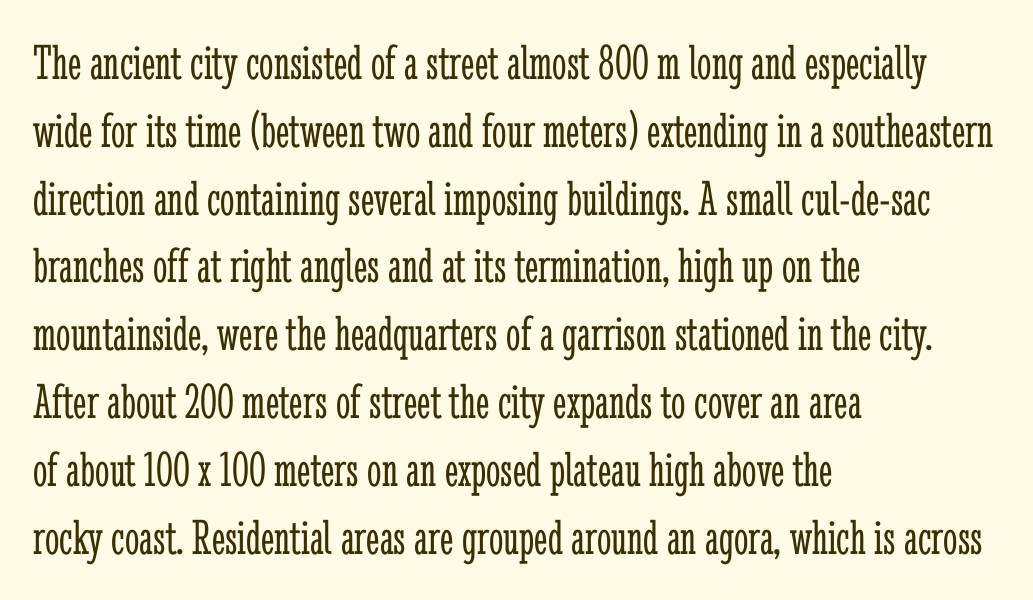
{"serif": "yes", "italic": "no", "bold": "no", "weight": "light", "width": "condensed", "stroke_contrast": "low", "x_height": "medium", "monospaced": "no", "underline": "no", "align": "left", "line_spacing": "normal", "line_spacing_ratio": 1.33, "letter_spacing": "normal", "letter_spacing_em": 0.0, "glyph_px": 51}
